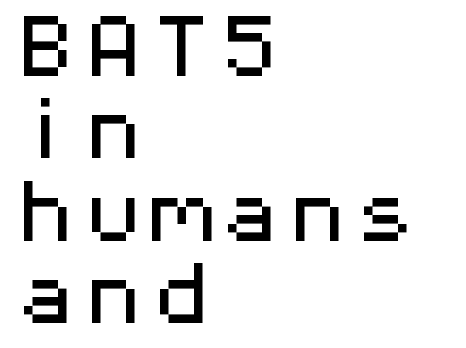
The letters march in equal steps, a hallmark of fixed-pitch type. The strip under each line holds only bare page. Notice how the passage keeps a crisp vertical edge on the left only. The letters stand upright; this is a roman face.
